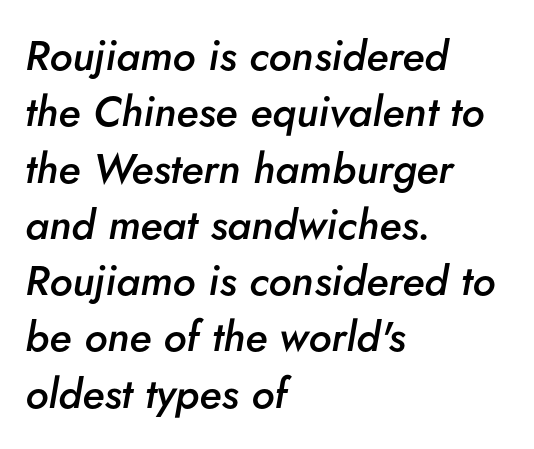
The image shows 42 px semibold type, italic (leaning right); set left-aligned, normal line spacing (1.34x), normal letter spacing, not underlined; low stroke contrast and a small x-height.
